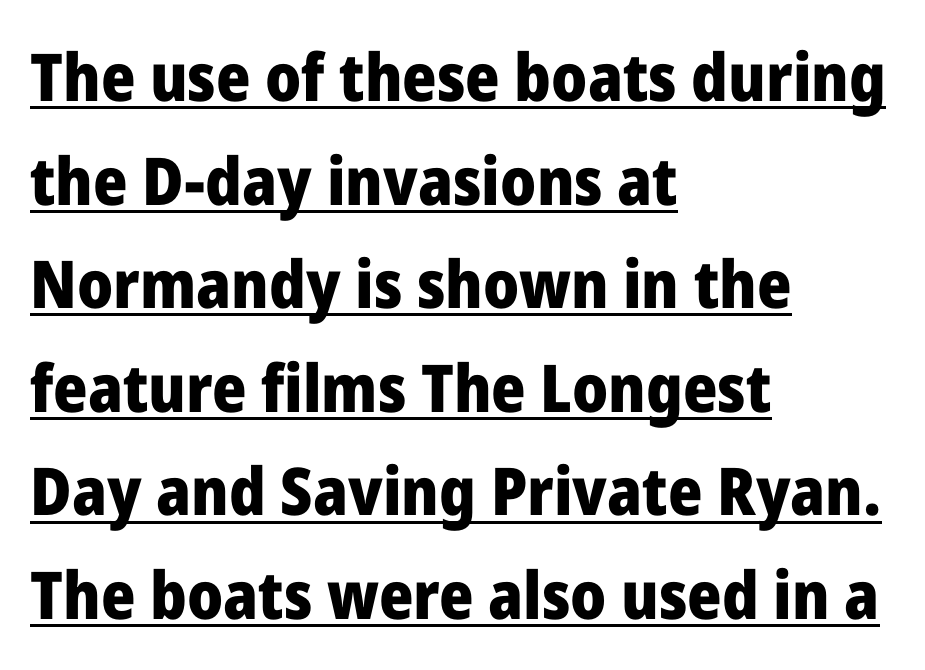
{"serif": "no", "italic": "no", "bold": "yes", "weight": "heavy", "width": "normal", "stroke_contrast": "low", "x_height": "medium", "monospaced": "no", "underline": "yes", "align": "left", "line_spacing": "normal", "line_spacing_ratio": 1.57, "letter_spacing": "normal", "letter_spacing_em": 0.0, "glyph_px": 66}
